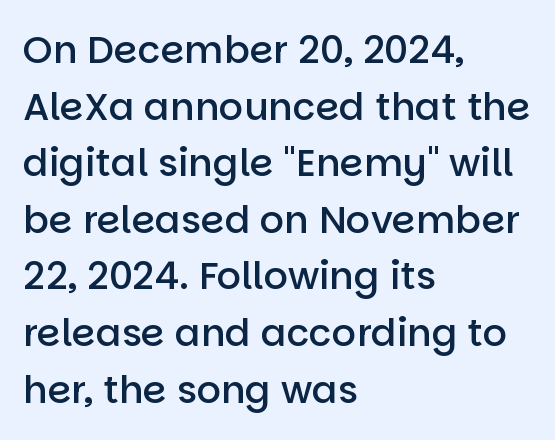
One-word summary of the alignment: left. Regarding leading, the lines here are spaced in the standard way. Serifs: no, the terminals of the letterforms are clean. The typography opts for an upright posture over an oblique one.
